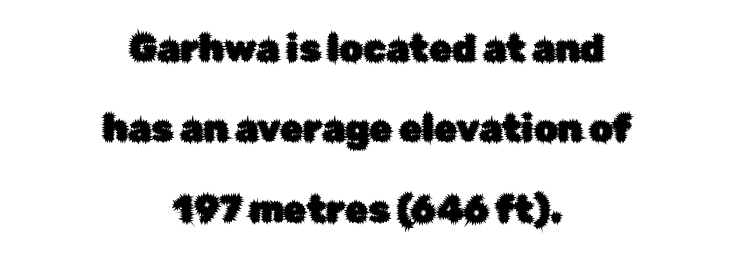
Q: Is the text italic (slanted)? A: No, it is upright.
Q: Is the typeface a serif or a sans-serif typeface? A: Sans-serif.
Q: Is the text underlined? A: No.
Q: How is the paragraph aligned? A: Centered.
Q: Is the spacing between letters normal or unusually wide? A: Normal.
Q: Is the spacing between lines tight, normal or loose? A: Loose.
Q: Width (condensed, normal, or wide)? A: Normal.
Q: Stroke contrast? A: Low.
Q: x-height? A: Medium.
Q: Monospaced? A: No.
